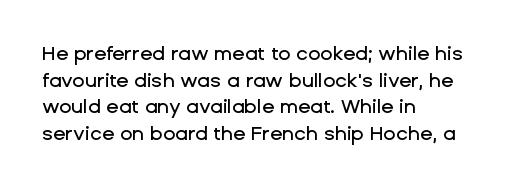
Which margin do the lines hug? The left one — the right edge is uneven. Do the letters lean? They stand straight. Students, note that the glyphs here touch the page at normal intervals. The block of text has a typical density, with ordinary space between rows. Unmarked baselines from the first word to the last.
